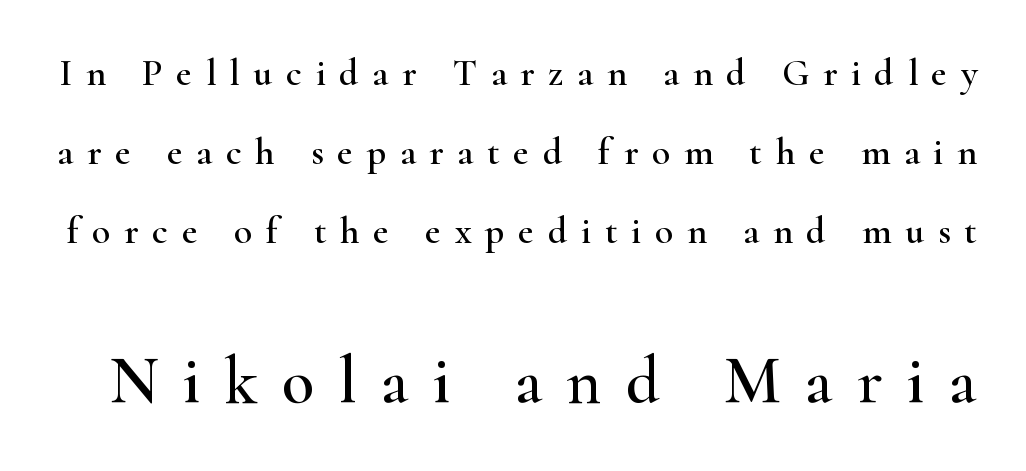
Leading is clearly above the norm, producing a sparse column. Is there any slant? The stems are plumb. The face used here is proportionally spaced, like ordinary book or web type. Is the lower block the larger one? Yes — the lower block carries the bigger type. Glance below the letters and you will spot only blank space.
